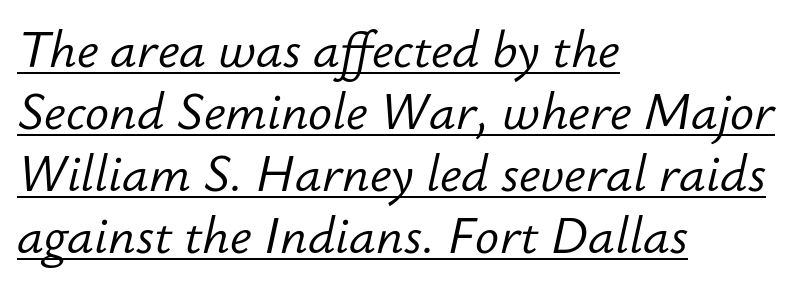
{"italic": "yes", "lean": "right", "slant_degrees": 12, "bold": "no", "weight": "light", "width": "normal", "stroke_contrast": "low", "x_height": "small", "monospaced": "no", "underline": "yes", "align": "left", "line_spacing_ratio": 1.24, "letter_spacing": "normal", "letter_spacing_em": 0.0, "glyph_px": 50}
